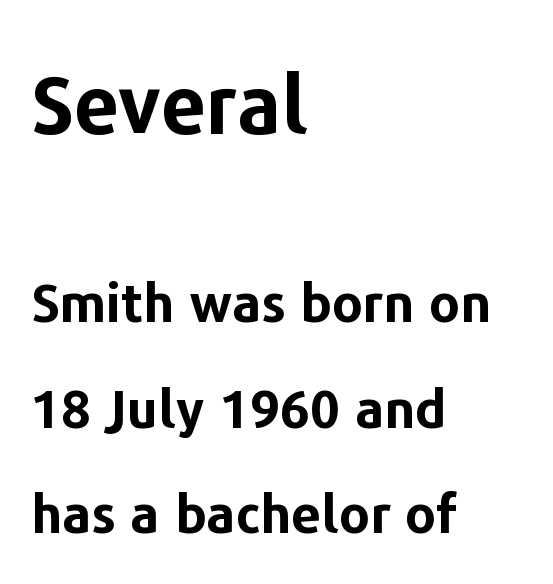
{"serif": "no", "italic": "no", "bold": "yes", "weight": "bold", "width": "normal", "stroke_contrast": "low", "x_height": "medium", "monospaced": "no", "underline": "no", "align": "left", "line_spacing": "loose", "line_spacing_ratio": 1.99, "letter_spacing": "normal", "letter_spacing_em": 0.0, "larger_block": "first", "size_ratio": 1.51, "glyph_px": 80}
